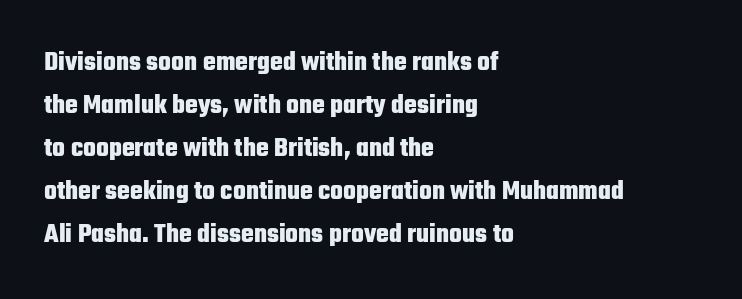
{"italic": "no", "bold": "yes", "underline": "no", "align": "left", "line_spacing": "normal", "line_spacing_ratio": 1.59, "letter_spacing": "normal", "letter_spacing_em": 0.0, "glyph_px": 27}
